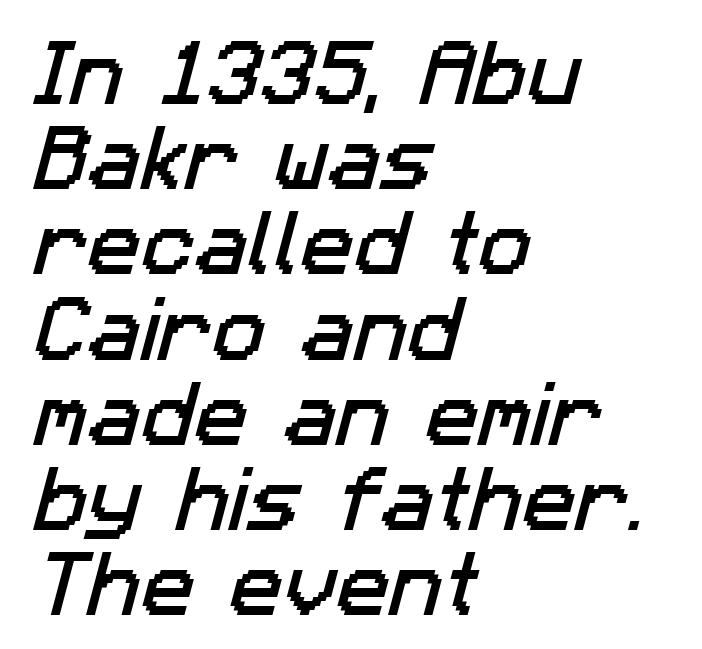
The image shows 71 px sans-serif type; set left-aligned, line spacing 1.2x, normal letter spacing, not underlined; low stroke contrast and a medium x-height.
